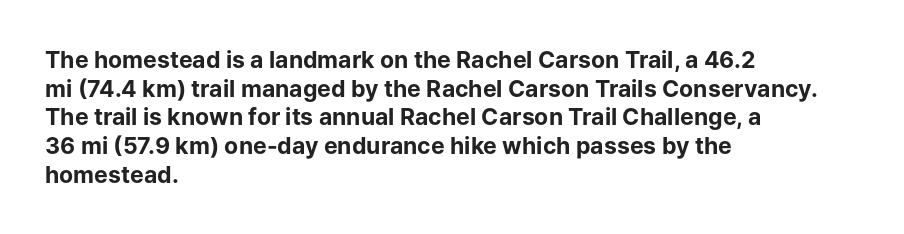
Q: Is the text bold? A: Yes.
Q: Is the text italic (slanted)? A: No, it is upright.
Q: Is the text underlined? A: No.
Q: How is the paragraph aligned? A: Left-aligned.
Q: Is the spacing between letters normal or unusually wide? A: Normal.
Q: Is the spacing between lines tight, normal or loose? A: Normal.
